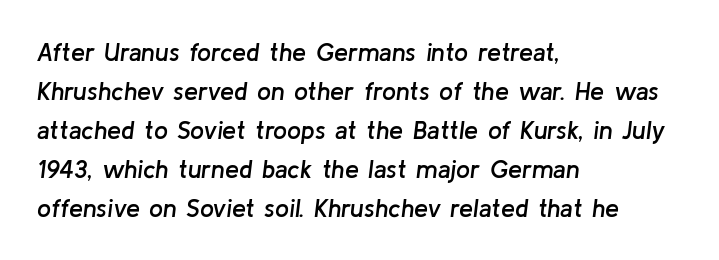
Q: Is the text bold? A: Semi-bold.
Q: Is the text italic (slanted)? A: Yes, it leans right by about 8 degrees.
Q: Is the text underlined? A: No.
Q: How is the paragraph aligned? A: Left-aligned.
Q: Is the spacing between letters normal or unusually wide? A: Normal.
Q: Is the spacing between lines tight, normal or loose? A: Normal.
